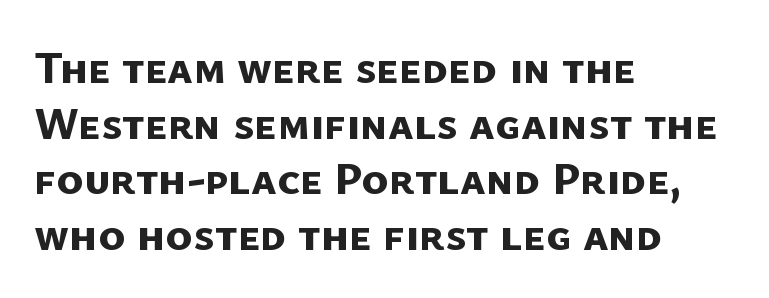
Q: Is the text bold? A: Yes.
Q: Is the typeface a serif or a sans-serif typeface? A: Sans-serif.
Q: Is the text underlined? A: No.
Q: How is the paragraph aligned? A: Left-aligned.
Q: Is the spacing between letters normal or unusually wide? A: Normal.
Q: Width (condensed, normal, or wide)? A: Normal.
Q: Stroke contrast? A: Low.
Q: x-height? A: Medium.
Q: Monospaced? A: No.
